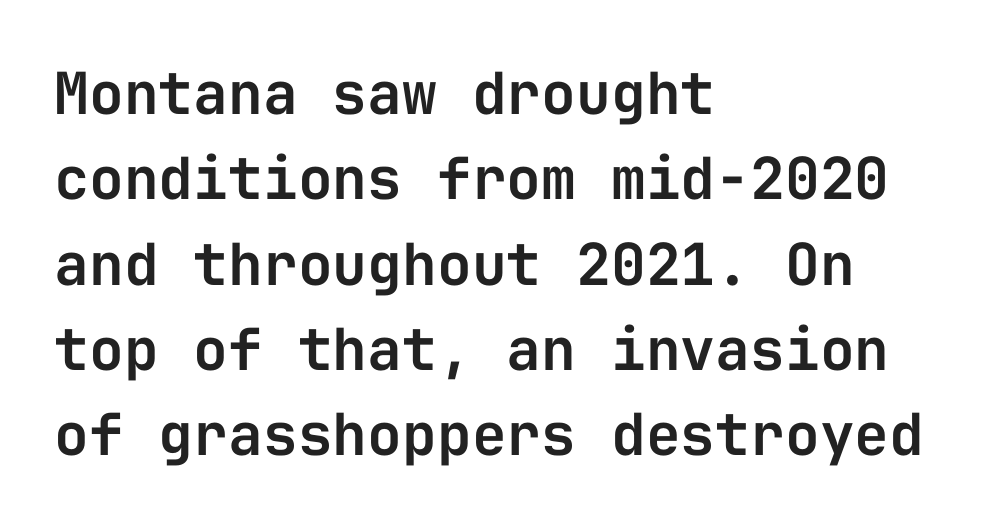
The image shows 58 px sans-serif type, upright, monospaced; set left-aligned, normal line spacing (1.47x), normal letter spacing, not underlined; low stroke contrast and a medium x-height.
